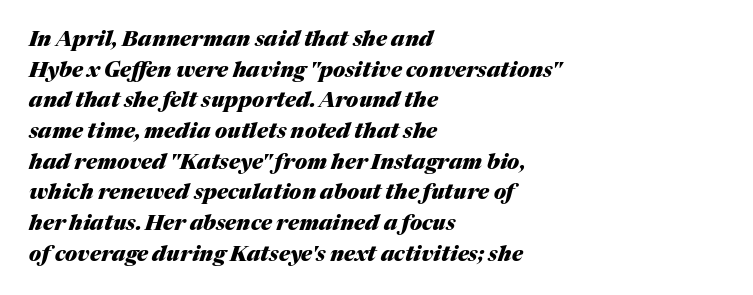
Q: Is the text bold? A: Yes.
Q: Is the text italic (slanted)? A: Yes, it leans right by about 17 degrees.
Q: Is the text underlined? A: No.
Q: How is the paragraph aligned? A: Left-aligned.
Q: Is the spacing between letters normal or unusually wide? A: Normal.
Q: Is the spacing between lines tight, normal or loose? A: Normal.
